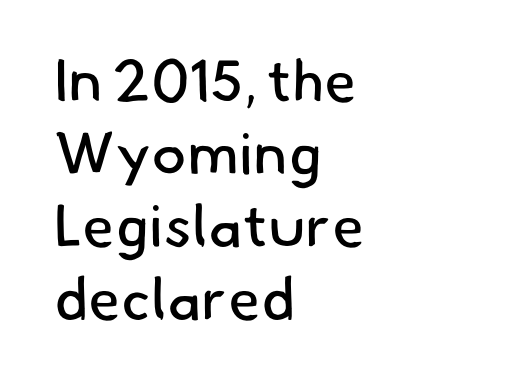
Underline: absent. Is this a heavy cut? Hardly; it is regular or lighter. Letterform terminals end flat and unadorned throughout the passage. You could not count columns in this text — the font is proportionally spaced. Each word holds together tightly as a unit, with standard inter-letter gaps. Alignment: flush left.
